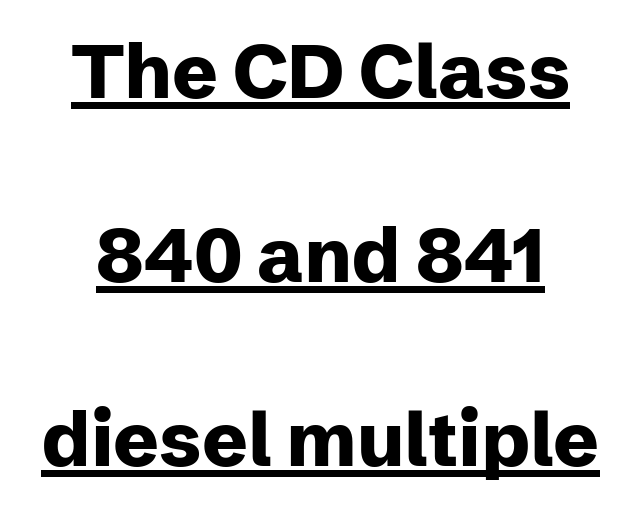
The image shows 76 px heavy sans-serif type, upright; set centered, loose line spacing (2.42x), normal letter spacing, underlined; low stroke contrast and a medium x-height.
